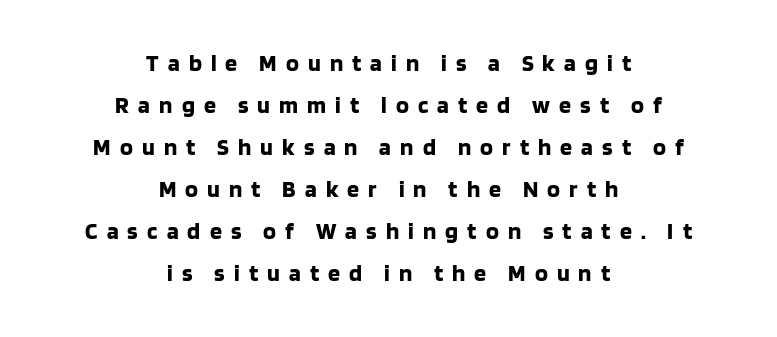
The area under the type is left untouched. Look at the tracking — it's clearly loosened, letters drifting apart. Posture: straight, roman, zero tilt. This rendering uses center alignment, leaving both contours irregular but symmetric. Is the type bold? Yes — the strokes are clearly thick and heavy.
